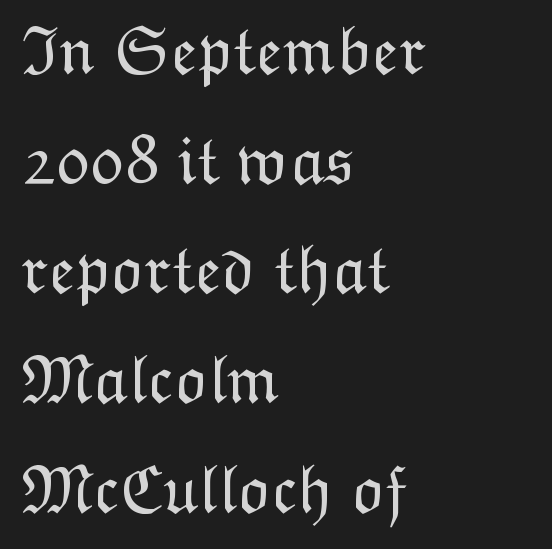
The image shows 69 px light type, upright; set left-aligned, normal line spacing (1.59x), normal letter spacing, not underlined; low stroke contrast and a medium x-height.
